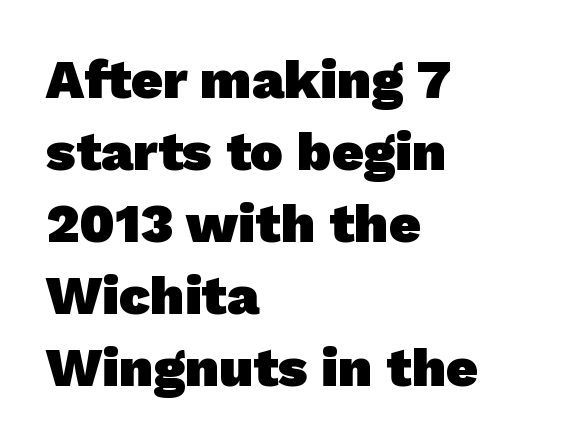
Compared with a centered layout, this one pins lines to the left instead. The gap between lines stays unmarked. A full-strength bold gives these letters their thick strokes. Is there much room between lines? A standard amount, neither cramped nor airy. Is this a fixed-width face? No — the glyphs have proportional, varying widths. Look at the bottom of the vertical strokes: they stop flat, with no serifs.
